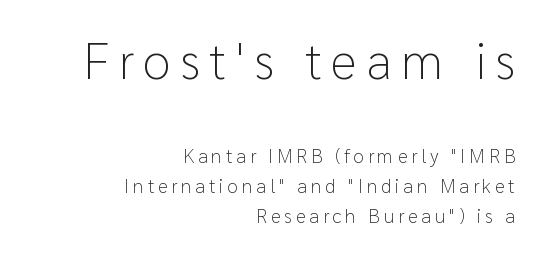
You could not count columns in this text — the font is proportionally spaced. Ink coverage per letter is moderate at most. Students, observe: this is what conventionally led text looks like. The baseline area is clear. If you squint, the top block still reads clearly — it's the larger of the two. To sum up the face: it is a sans, with no serifs.
